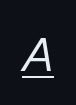
The image shows 47 px regular-weight type, italic (leaning right); set unusually wide letter spacing (+0.42 em), underlined; low stroke contrast and a medium x-height.
